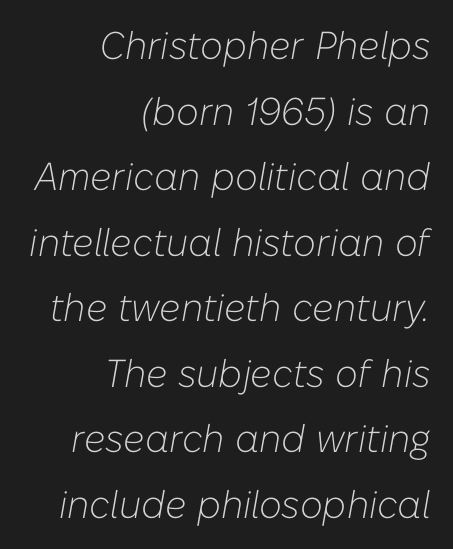
The image shows 39 px light type, italic (leaning right); set right-aligned, normal line spacing (1.68x), normal letter spacing, not underlined; low stroke contrast and a medium x-height.
